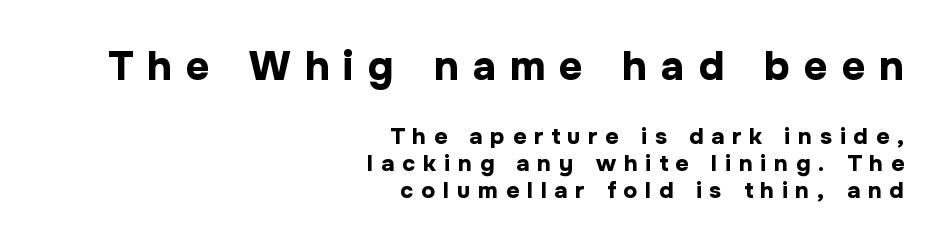
The image shows 41 px bold sans-serif type, upright; set right-aligned, line spacing 1.18x, unusually wide letter spacing (+0.34 em), not underlined; the first (top) block is 1.78x larger; low stroke contrast and a medium x-height.
